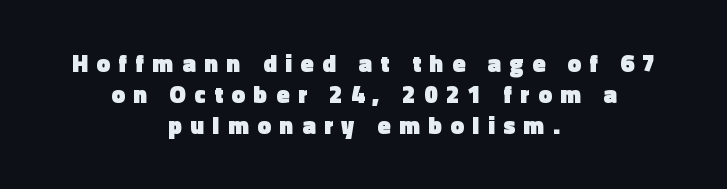
The image shows 24 px bold type, upright; set centered, normal line spacing (1.3x), unusually wide letter spacing (+0.36 em), not underlined.
